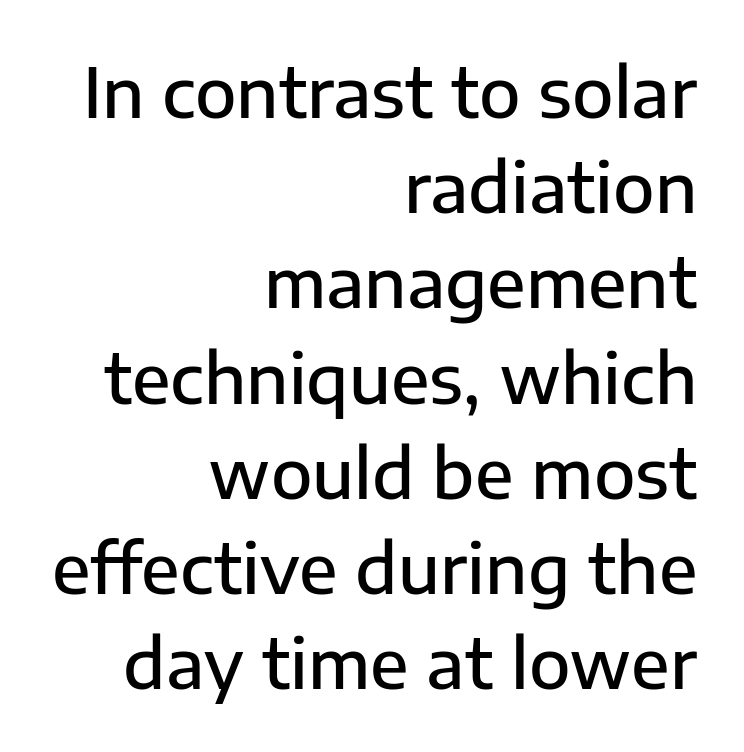
This is sans-serif lettering, the kind often seen on screens and signage. Moderately thickened strokes mark this as semibold type. The typography opts for an upright posture over an oblique one. Line spacing here is normal. Each letter keeps its own natural width here, so spacing adapts to shape. Caption: multi-line text, flush right, ragged left.
